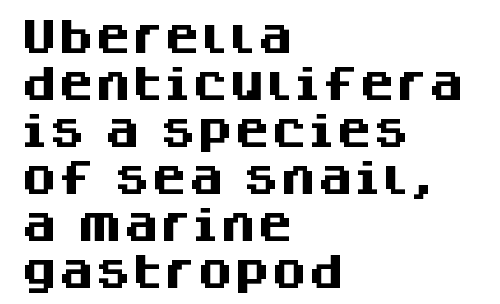
Q: Is the text bold? A: Yes.
Q: Is the text italic (slanted)? A: No, it is upright.
Q: Is the typeface a serif or a sans-serif typeface? A: Sans-serif.
Q: Is the text underlined? A: No.
Q: How is the paragraph aligned? A: Left-aligned.
Q: Is the spacing between letters normal or unusually wide? A: Normal.
Q: Is the spacing between lines tight, normal or loose? A: Normal.
Q: Width (condensed, normal, or wide)? A: Normal.
Q: Stroke contrast? A: Medium.
Q: x-height? A: Large.
Q: Monospaced? A: No.
